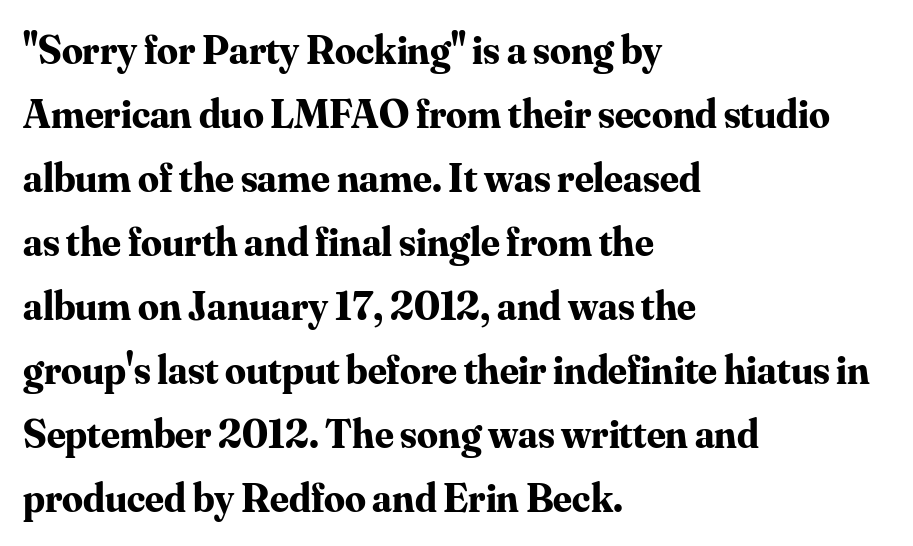
Q: Is the text bold? A: Yes.
Q: Is the text italic (slanted)? A: No, it is upright.
Q: Is the typeface a serif or a sans-serif typeface? A: Serif.
Q: Is the text underlined? A: No.
Q: How is the paragraph aligned? A: Left-aligned.
Q: Is the spacing between letters normal or unusually wide? A: Normal.
Q: Is the spacing between lines tight, normal or loose? A: Normal.
Q: Width (condensed, normal, or wide)? A: Normal.
Q: Stroke contrast? A: Medium.
Q: x-height? A: Small.
Q: Monospaced? A: No.
